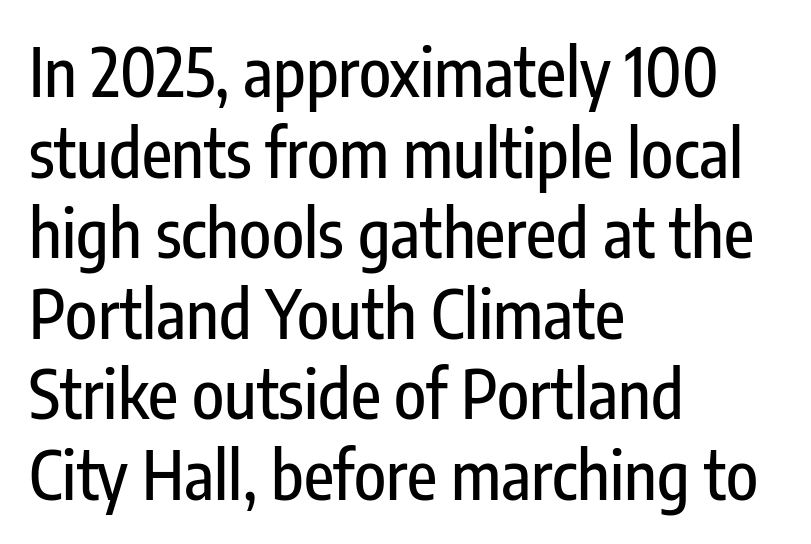
Q: Is the text italic (slanted)? A: No, it is upright.
Q: Is the typeface a serif or a sans-serif typeface? A: Sans-serif.
Q: Is the text underlined? A: No.
Q: How is the paragraph aligned? A: Left-aligned.
Q: Is the spacing between letters normal or unusually wide? A: Normal.
Q: Width (condensed, normal, or wide)? A: Condensed.
Q: Stroke contrast? A: Low.
Q: x-height? A: Medium.
Q: Monospaced? A: No.
